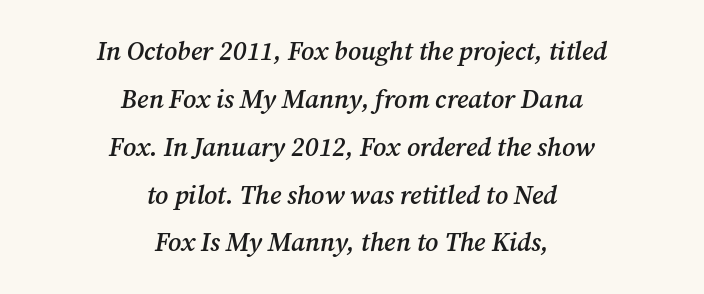
The image shows 26 px text type, italic (leaning right); set centered, line spacing 1.84x, normal letter spacing, not underlined.
